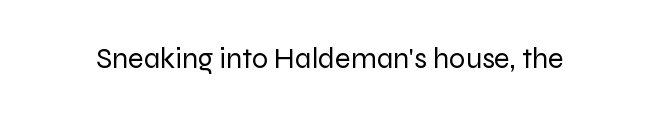
Q: Is the text bold? A: No.
Q: Is the text italic (slanted)? A: No, it is upright.
Q: Is the typeface a serif or a sans-serif typeface? A: Sans-serif.
Q: Is the text underlined? A: No.
Q: Is the spacing between letters normal or unusually wide? A: Normal.
Q: Width (condensed, normal, or wide)? A: Normal.
Q: Stroke contrast? A: Low.
Q: x-height? A: Medium.
Q: Monospaced? A: No.
